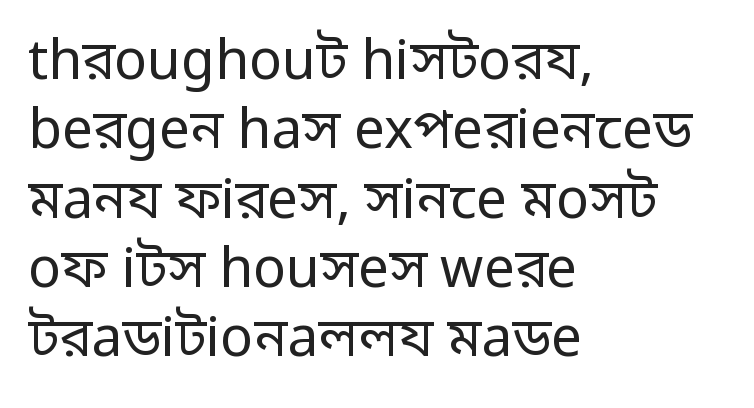
The image shows 55 px regular-weight sans-serif type, upright; set left-aligned, normal line spacing (1.26x), normal letter spacing, not underlined; low stroke contrast and a medium x-height.
